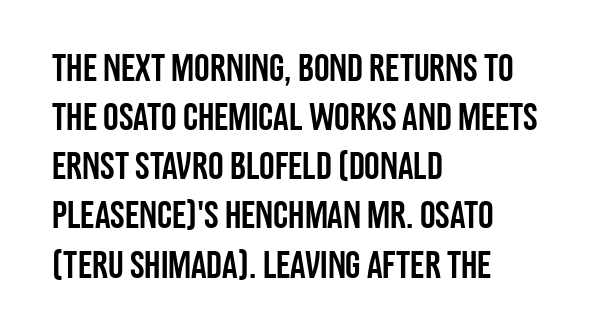
Note the varied advance widths — an 'i' is clearly narrower than an 'm'. The passage shown is typeset with a sans-serif family. Type without underlining. Every row of glyphs begins at an identical x-position on the left.
